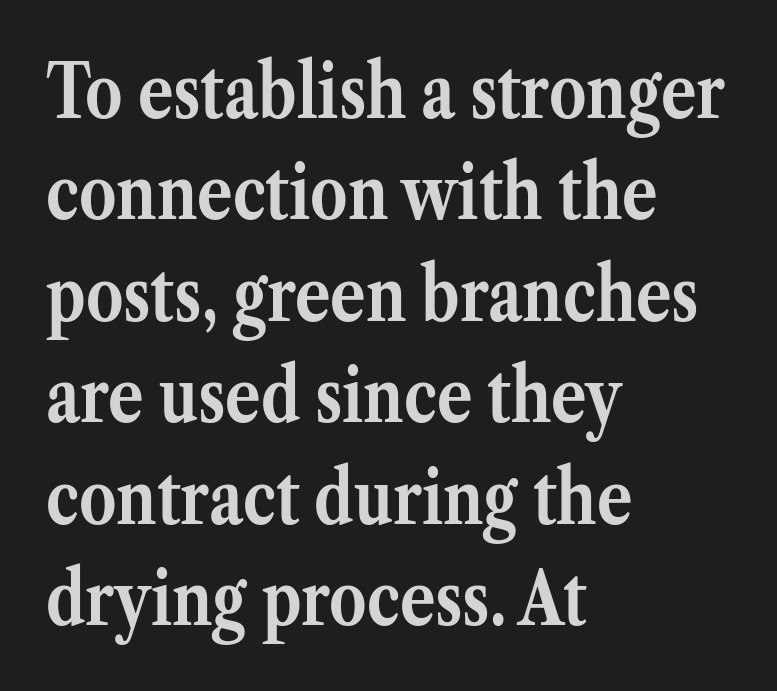
{"serif": "yes", "italic": "no", "bold": "yes", "weight": "semibold", "width": "normal", "stroke_contrast": "medium", "x_height": "medium", "monospaced": "no", "underline": "no", "align": "left", "line_spacing": "normal", "line_spacing_ratio": 1.37, "letter_spacing": "normal", "letter_spacing_em": 0.0, "glyph_px": 74}
